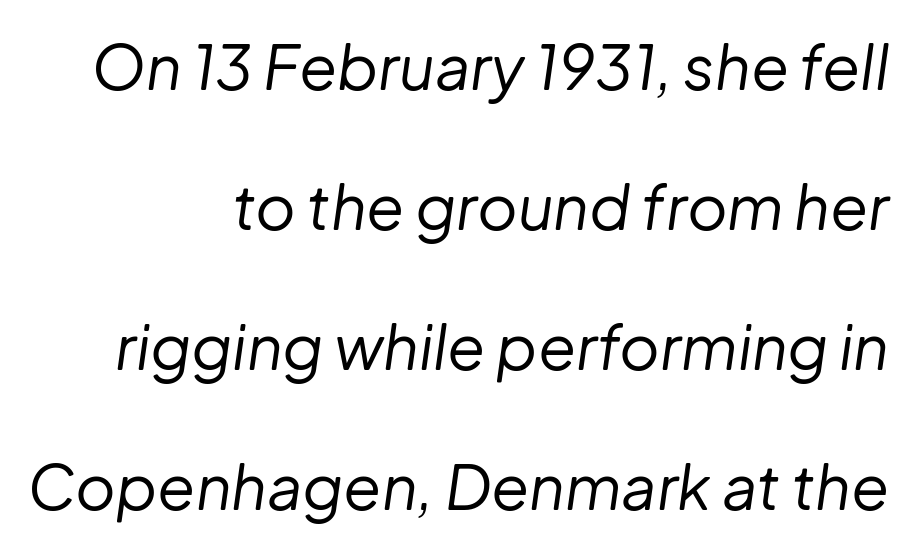
The image shows 62 px regular-weight type, italic (leaning right); set right-aligned, loose line spacing (2.26x), normal letter spacing, not underlined; low stroke contrast and a medium x-height.
